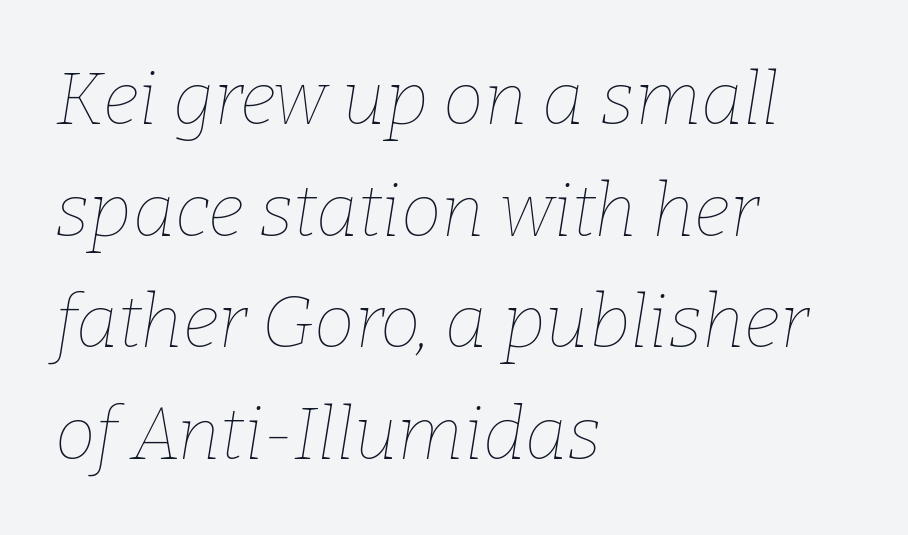
{"italic": "yes", "lean": "right", "slant_degrees": 9, "bold": "no", "weight": "thin", "width": "normal", "stroke_contrast": "low", "x_height": "medium", "monospaced": "no", "underline": "no", "align": "left", "line_spacing": "normal", "line_spacing_ratio": 1.53, "letter_spacing": "normal", "letter_spacing_em": 0.0, "glyph_px": 73}
